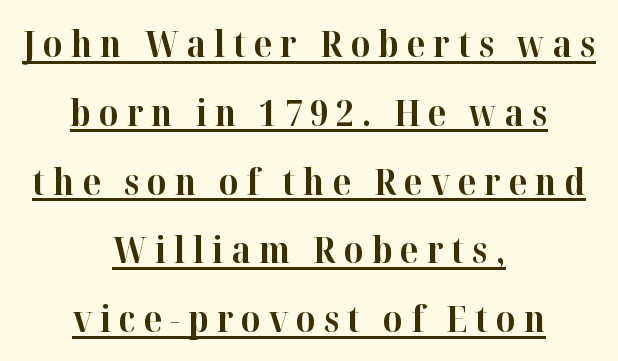
{"serif": "yes", "italic": "no", "bold": "yes", "weight": "bold", "width": "normal", "stroke_contrast": "high", "x_height": "medium", "monospaced": "no", "underline": "yes", "align": "center", "line_spacing_ratio": 1.86, "letter_spacing": "wide", "letter_spacing_em": 0.21, "glyph_px": 37}
